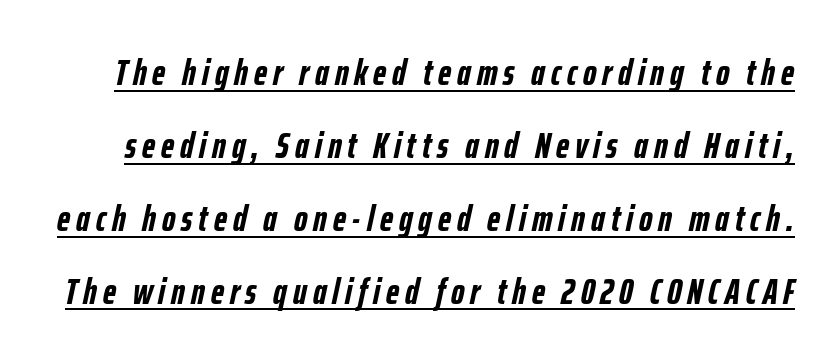
The image shows 37 px semibold, condensed type, italic (leaning right); set loose line spacing (1.97x), underlined; low stroke contrast and a medium x-height.
